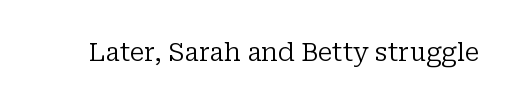
{"italic": "no", "bold": "no", "underline": "no", "letter_spacing": "normal", "letter_spacing_em": 0.0, "glyph_px": 25}
